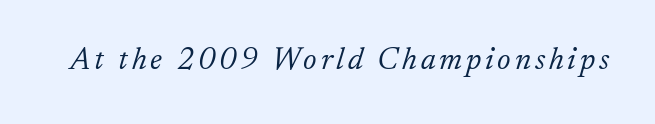
{"serif": "yes", "italic": "yes", "lean": "right", "slant_degrees": 17, "bold": "no", "weight": "light", "width": "normal", "stroke_contrast": "low", "x_height": "small", "monospaced": "no", "underline": "no", "glyph_px": 31}
